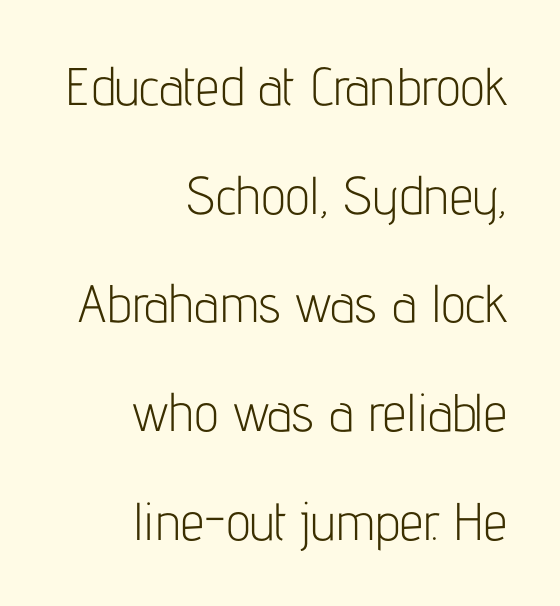
{"serif": "no", "italic": "no", "bold": "no", "weight": "light", "width": "condensed", "stroke_contrast": "low", "x_height": "medium", "monospaced": "no", "underline": "no", "align": "right", "line_spacing": "loose", "line_spacing_ratio": 2.05, "letter_spacing": "normal", "letter_spacing_em": 0.0, "glyph_px": 53}
